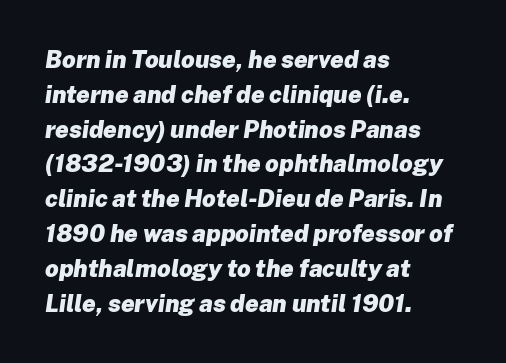
Q: Is the text bold? A: Yes.
Q: Is the text italic (slanted)? A: Yes, it leans right by about 8 degrees.
Q: Is the text underlined? A: No.
Q: How is the paragraph aligned? A: Left-aligned.
Q: Is the spacing between letters normal or unusually wide? A: Normal.
Q: Is the spacing between lines tight, normal or loose? A: Normal.
